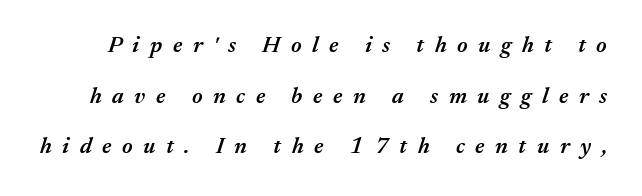
Q: Is the text bold? A: Semi-bold.
Q: Is the text italic (slanted)? A: Yes, it leans right by about 17 degrees.
Q: Is the text underlined? A: No.
Q: Is the spacing between letters normal or unusually wide? A: Unusually wide.
Q: Is the spacing between lines tight, normal or loose? A: Loose.
